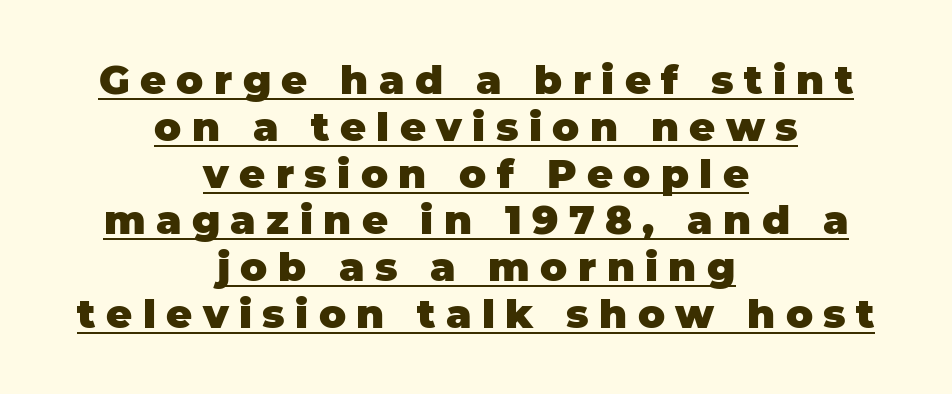
{"serif": "no", "italic": "no", "bold": "yes", "weight": "heavy", "width": "normal", "stroke_contrast": "low", "x_height": "large", "monospaced": "no", "underline": "yes", "align": "center", "line_spacing_ratio": 1.17, "letter_spacing": "wide", "letter_spacing_em": 0.26, "glyph_px": 40}
